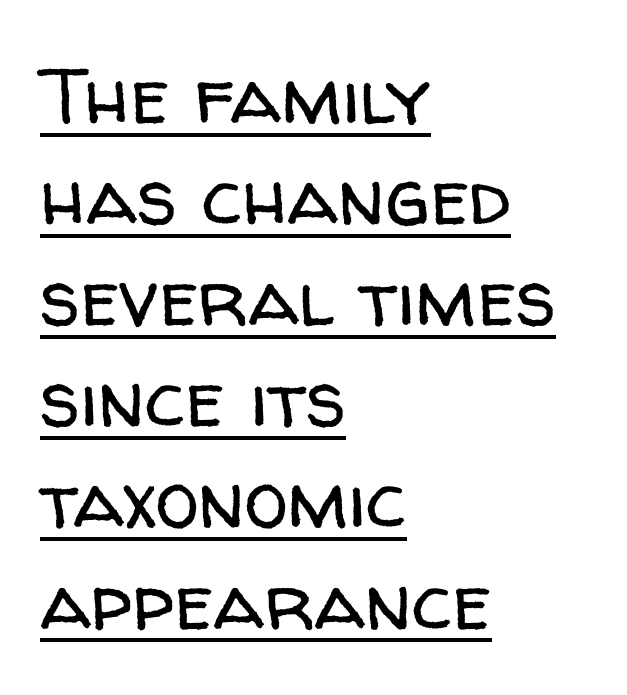
The passage shown stacks its lines at a standard gap. These lines stack with their left ends in a neat column. Character widths vary here, with narrow letters taking less room than wide ones. In terms of posture, this sample is upright.
